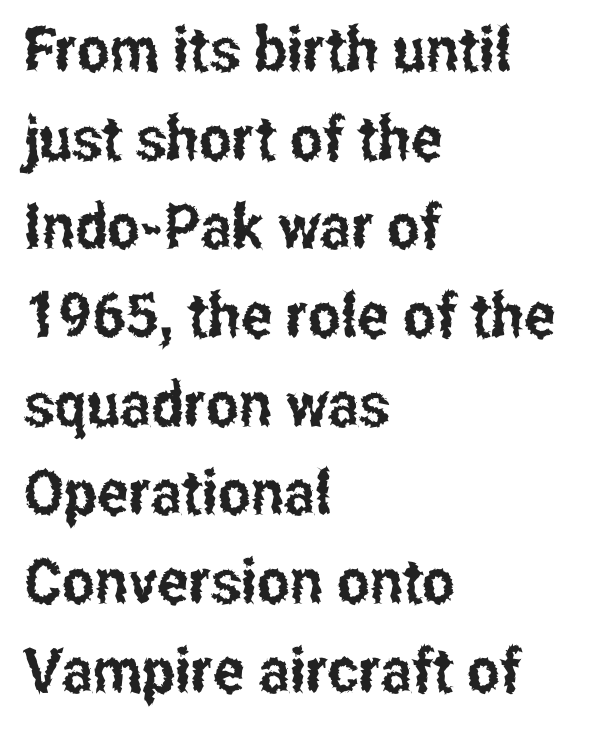
The image shows 62 px condensed sans-serif type, upright; set left-aligned, normal line spacing (1.43x), normal letter spacing, not underlined; low stroke contrast and a medium x-height.
